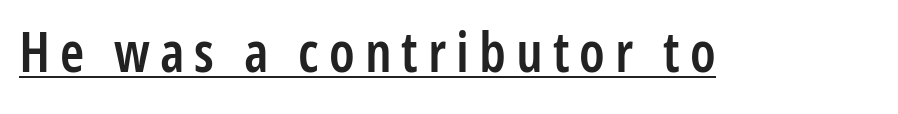
Q: Is the text bold? A: Semi-bold.
Q: Is the text italic (slanted)? A: No, it is upright.
Q: Is the typeface a serif or a sans-serif typeface? A: Sans-serif.
Q: Is the text underlined? A: Yes.
Q: Width (condensed, normal, or wide)? A: Condensed.
Q: Stroke contrast? A: Low.
Q: x-height? A: Medium.
Q: Monospaced? A: No.
